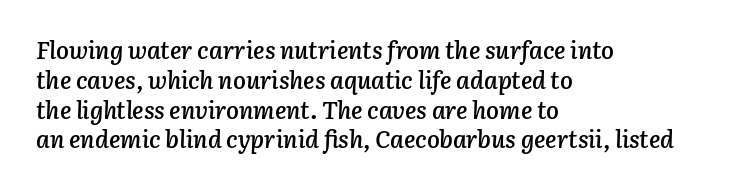
{"italic": "yes", "lean": "right", "slant_degrees": 3, "bold": "semi", "underline": "no", "align": "left", "line_spacing_ratio": 1.24, "letter_spacing": "normal", "letter_spacing_em": 0.0, "glyph_px": 24}
